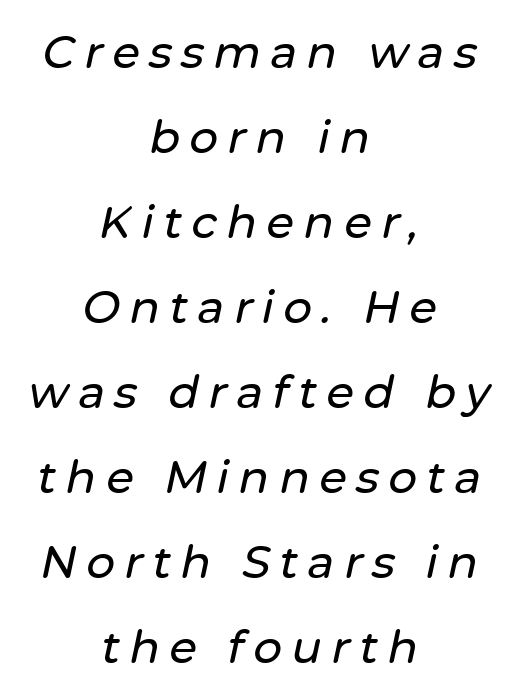
The image shows 45 px text type, italic (leaning right); set centered, line spacing 1.89x, unusually wide letter spacing (+0.21 em), not underlined; low stroke contrast and a medium x-height.
